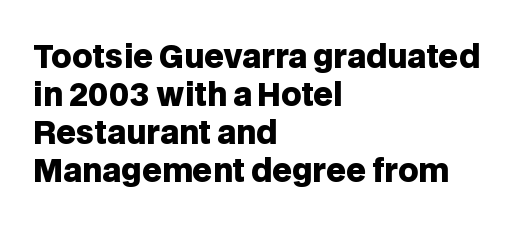
Q: Is the text bold? A: Yes.
Q: Is the text italic (slanted)? A: No, it is upright.
Q: Is the typeface a serif or a sans-serif typeface? A: Sans-serif.
Q: Is the text underlined? A: No.
Q: How is the paragraph aligned? A: Left-aligned.
Q: Is the spacing between letters normal or unusually wide? A: Normal.
Q: Width (condensed, normal, or wide)? A: Normal.
Q: Stroke contrast? A: Low.
Q: x-height? A: Large.
Q: Monospaced? A: No.
